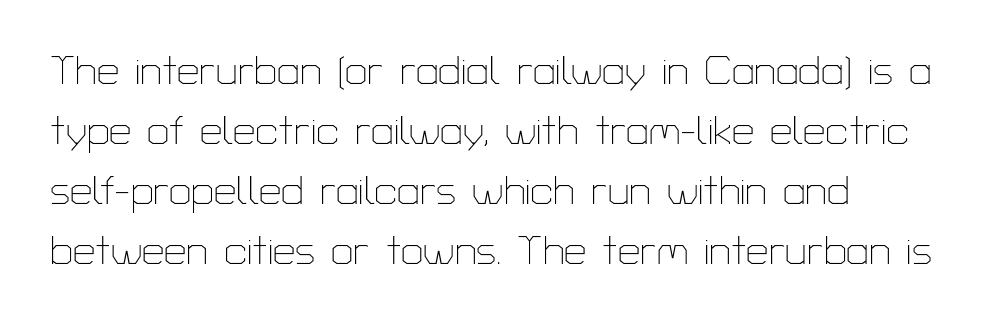
Counters stay open thanks to moderate or lighter strokes. The rendering anchors every line to the left-hand side. Line spacing here is normal. A bare baseline throughout the passage.
